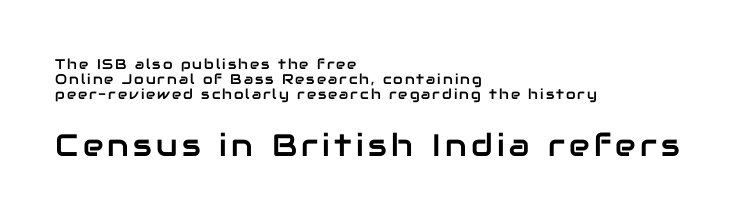
One-word summary of the alignment: left. Is the lower block the larger one? Yes — the lower block carries the bigger type. The rendering uses a small line-height, squeezing the rows. You can tell from the bare stems that sans-serif type was used. Character widths vary here, with narrow letters taking less room than wide ones.
